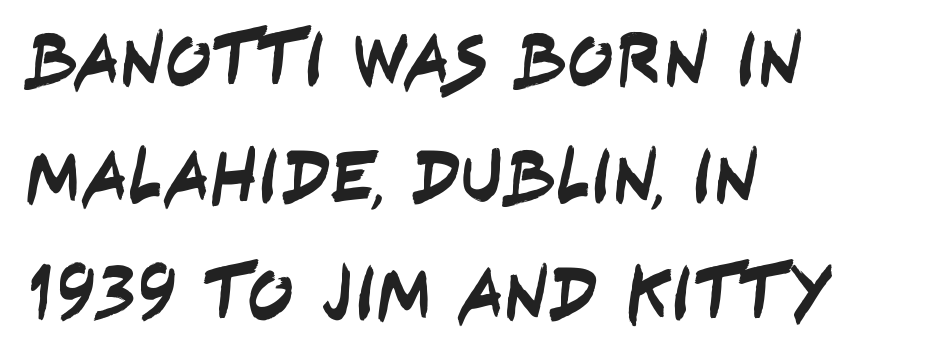
Every row of glyphs begins at an identical x-position on the left. A typesetter would call this proportional, since set widths differ per character. Letter spacing: default. Interline gaps are of average width in this sample. The text was rendered using a sans face with plain stroke endings.
